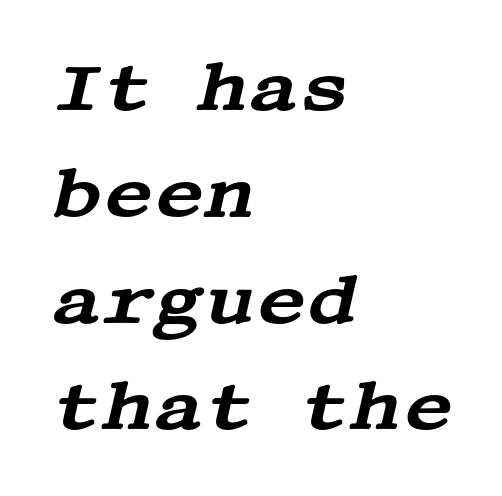
Classification — serif. Quick note: italic. Quick note: underline off. Where is the straight margin? On the left. Leading: standard.
